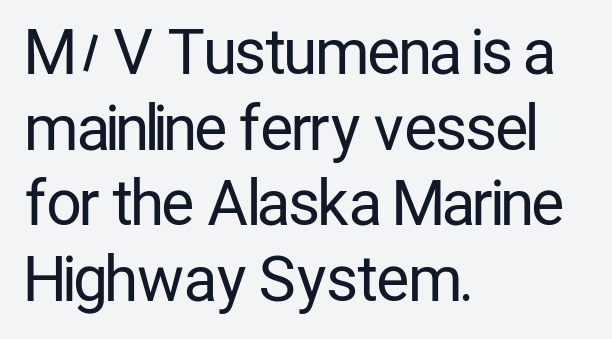
The image shows 61 px regular-weight, condensed sans-serif type, upright; set left-aligned, line spacing 1.24x, normal letter spacing, not underlined; low stroke contrast and a medium x-height.
